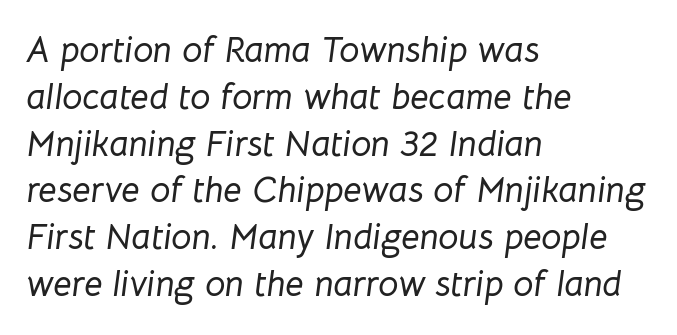
The image shows 36 px text type, italic (leaning right); set left-aligned, normal line spacing (1.3x), normal letter spacing, not underlined; low stroke contrast and a medium x-height.
